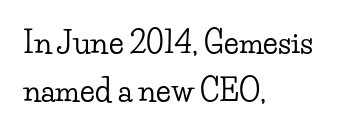
Descenders hang freely into open space. Line beginnings align vertically; line endings do not. Quick note: not italic, upright. Honestly, the letter spacing is just normal — you wouldn't notice it. The face used here is proportionally spaced, like ordinary book or web type.
